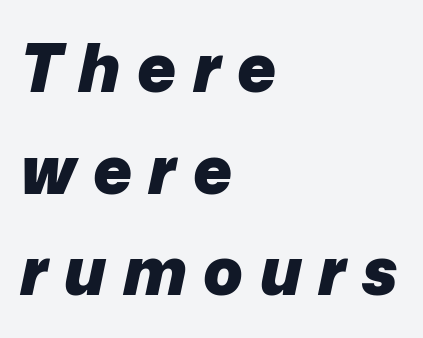
Think of a printed novel: that variable character pitch is what you see here. Reading down the block, your eye returns to a fixed left position each line. Compared with typical body copy, the letter spacing here is much looser. These lines carry a lot of weight — the face is fully bold. Every character sits at an angle, as italics do.
